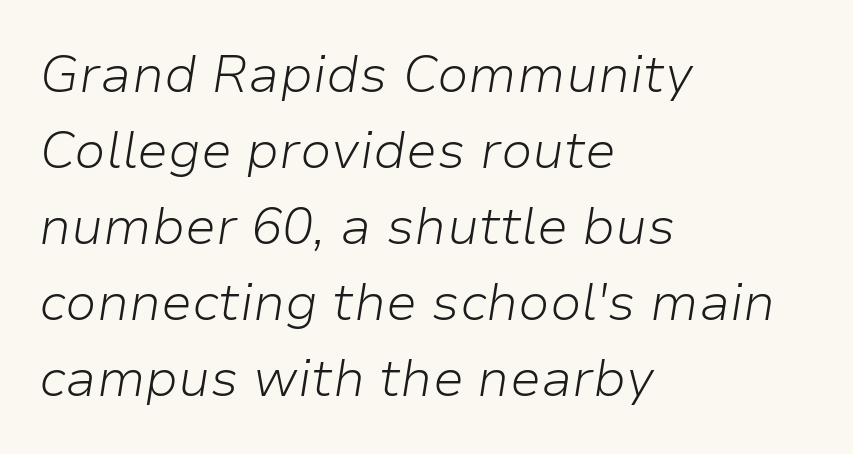
The image shows 52 px light type, italic (leaning right); set left-aligned, normal line spacing (1.46x), normal letter spacing, not underlined; low stroke contrast and a medium x-height.
